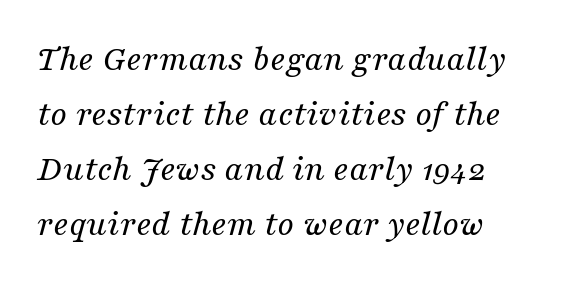
The whole block is typeset with a tilt. Has an underline been added? It has not. A normal amount of white space separates one row of letters from the next. Character widths vary here, with narrow letters taking less room than wide ones. The cut favours lightness, reaching ordinary text weight at its darkest. Short note: letters normally spaced.
